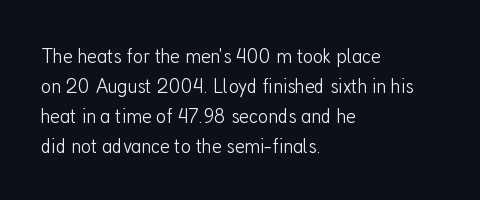
The image shows 22 px text type, upright; set left-aligned, normal line spacing (1.36x), normal letter spacing, not underlined.
